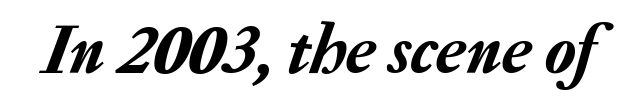
{"italic": "yes", "lean": "right", "slant_degrees": 20, "width": "normal", "stroke_contrast": "low", "x_height": "medium", "monospaced": "no", "underline": "no", "letter_spacing": "normal", "letter_spacing_em": 0.0, "glyph_px": 71}
